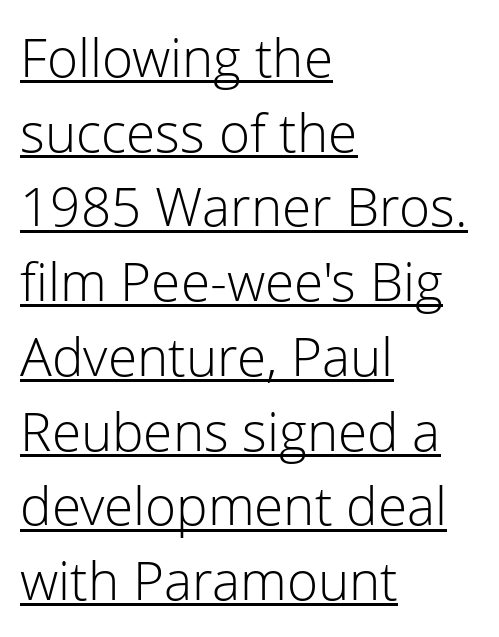
Q: Is the text bold? A: No.
Q: Is the text italic (slanted)? A: No, it is upright.
Q: Is the typeface a serif or a sans-serif typeface? A: Sans-serif.
Q: Is the text underlined? A: Yes.
Q: How is the paragraph aligned? A: Left-aligned.
Q: Is the spacing between letters normal or unusually wide? A: Normal.
Q: Is the spacing between lines tight, normal or loose? A: Normal.
Q: Width (condensed, normal, or wide)? A: Normal.
Q: Stroke contrast? A: Low.
Q: x-height? A: Medium.
Q: Monospaced? A: No.
